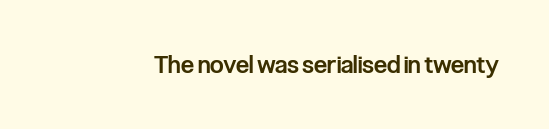
Q: Is the text bold? A: Semi-bold.
Q: Is the text italic (slanted)? A: No, it is upright.
Q: Is the text underlined? A: No.
Q: Is the spacing between letters normal or unusually wide? A: Normal.
